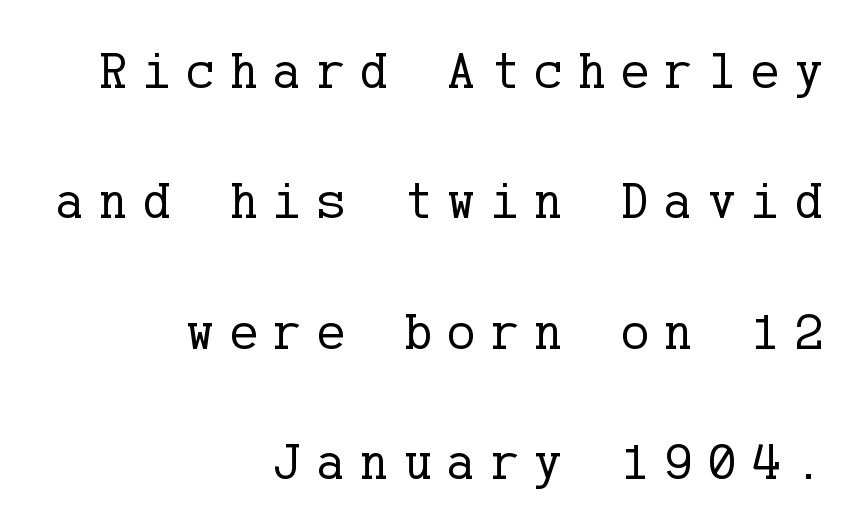
{"serif": "yes", "italic": "no", "bold": "no", "weight": "regular", "width": "normal", "stroke_contrast": "low", "x_height": "medium", "underline": "no", "align": "right", "line_spacing": "loose", "line_spacing_ratio": 2.46, "letter_spacing": "wide", "letter_spacing_em": 0.29, "glyph_px": 53}
